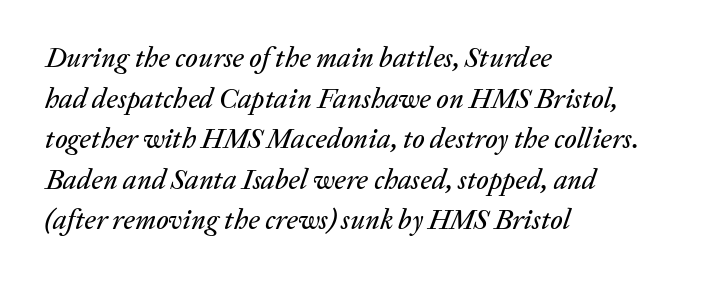
{"italic": "yes", "lean": "right", "slant_degrees": 20, "width": "normal", "stroke_contrast": "low", "x_height": "medium", "monospaced": "no", "underline": "no", "align": "left", "line_spacing": "normal", "line_spacing_ratio": 1.45, "letter_spacing": "normal", "letter_spacing_em": 0.0, "glyph_px": 28}
